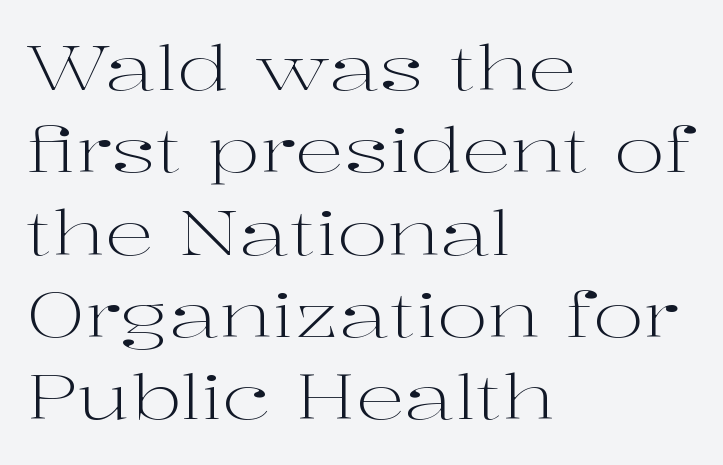
Q: Is the text bold? A: No.
Q: Is the text italic (slanted)? A: No, it is upright.
Q: Is the typeface a serif or a sans-serif typeface? A: Serif.
Q: Is the text underlined? A: No.
Q: How is the paragraph aligned? A: Left-aligned.
Q: Is the spacing between letters normal or unusually wide? A: Normal.
Q: Is the spacing between lines tight, normal or loose? A: Normal.
Q: Width (condensed, normal, or wide)? A: Wide.
Q: Stroke contrast? A: High.
Q: x-height? A: Medium.
Q: Monospaced? A: No.
